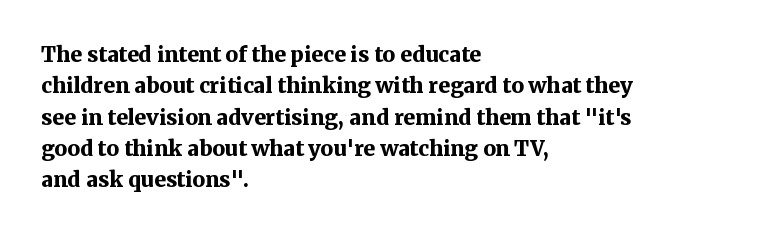
The image shows 21 px bold type, upright; set left-aligned, normal line spacing (1.49x), normal letter spacing, not underlined.
